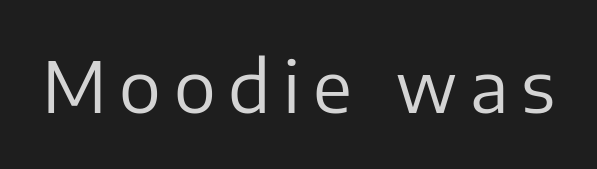
The image shows 70 px regular-weight sans-serif type, upright; set not underlined; low stroke contrast and a medium x-height.
